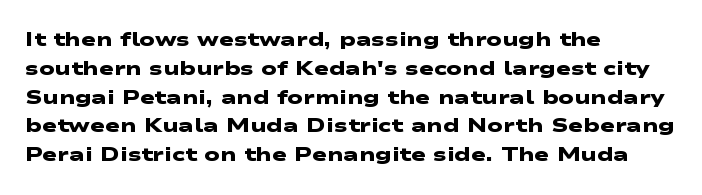
The rendering keeps characters at their native spacing. Does the copy run flush right? No — it runs flush left. A clean baseline with only descenders dipping below it. Normally led — the rows are evenly, conventionally spaced. Emphasis by weight is at full strength: bold.
